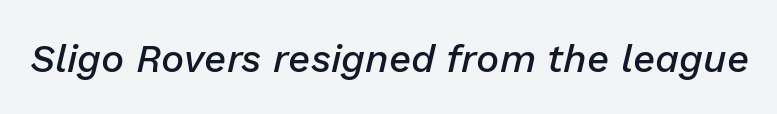
{"italic": "yes", "lean": "right", "slant_degrees": 13, "bold": "semi", "weight": "semibold", "width": "normal", "stroke_contrast": "low", "x_height": "medium", "monospaced": "no", "underline": "no", "letter_spacing": "normal", "letter_spacing_em": 0.0, "glyph_px": 39}
